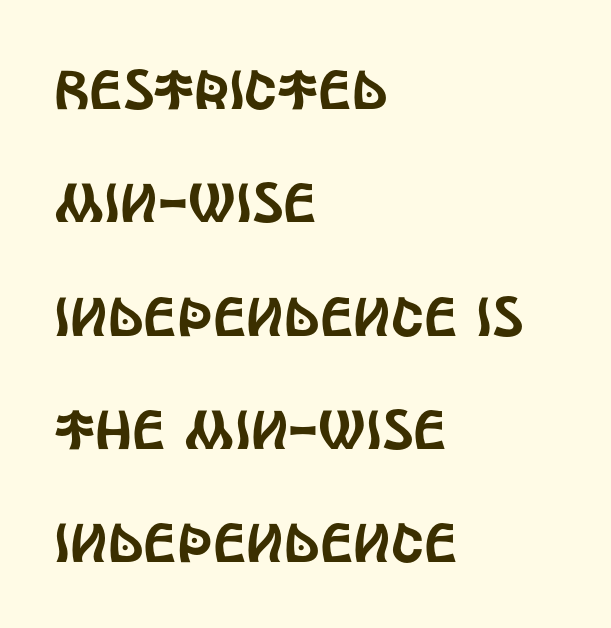
Q: Is the text italic (slanted)? A: No, it is upright.
Q: Is the typeface a serif or a sans-serif typeface? A: Sans-serif.
Q: Is the text underlined? A: No.
Q: How is the paragraph aligned? A: Left-aligned.
Q: Is the spacing between letters normal or unusually wide? A: Normal.
Q: Is the spacing between lines tight, normal or loose? A: Loose.
Q: Width (condensed, normal, or wide)? A: Condensed.
Q: x-height? A: Large.
Q: Monospaced? A: No.
